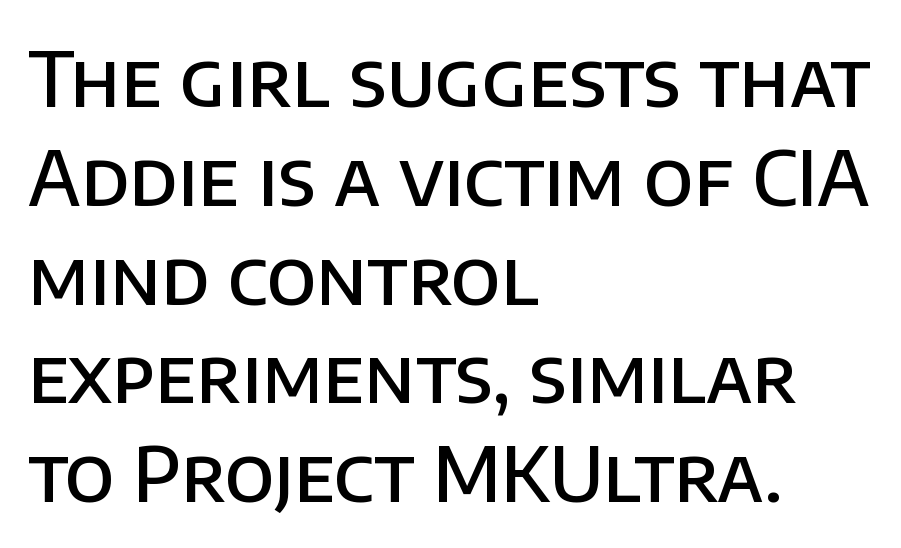
Q: Is the text bold? A: Semi-bold.
Q: Is the text italic (slanted)? A: No, it is upright.
Q: Is the typeface a serif or a sans-serif typeface? A: Sans-serif.
Q: Is the text underlined? A: No.
Q: How is the paragraph aligned? A: Left-aligned.
Q: Is the spacing between letters normal or unusually wide? A: Normal.
Q: Is the spacing between lines tight, normal or loose? A: Normal.
Q: Width (condensed, normal, or wide)? A: Normal.
Q: Stroke contrast? A: Low.
Q: x-height? A: Large.
Q: Monospaced? A: No.
